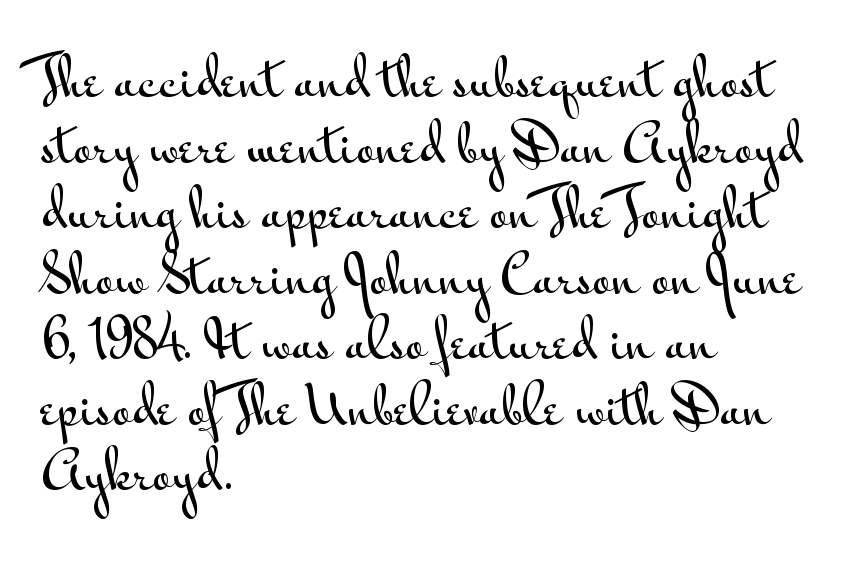
Q: Is the typeface a serif or a sans-serif typeface? A: Sans-serif.
Q: Is the text underlined? A: No.
Q: How is the paragraph aligned? A: Left-aligned.
Q: Is the spacing between letters normal or unusually wide? A: Normal.
Q: Is the spacing between lines tight, normal or loose? A: Normal.
Q: Width (condensed, normal, or wide)? A: Wide.
Q: Stroke contrast? A: Medium.
Q: x-height? A: Small.
Q: Monospaced? A: No.
